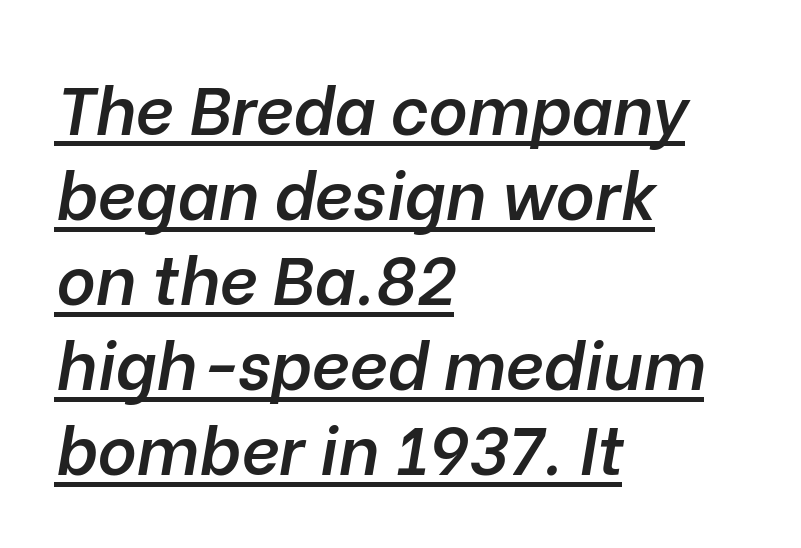
{"italic": "yes", "lean": "right", "slant_degrees": 10, "bold": "semi", "weight": "semibold", "width": "normal", "stroke_contrast": "low", "x_height": "medium", "monospaced": "no", "underline": "yes", "align": "left", "line_spacing": "normal", "line_spacing_ratio": 1.27, "letter_spacing": "normal", "letter_spacing_em": 0.0, "glyph_px": 67}
